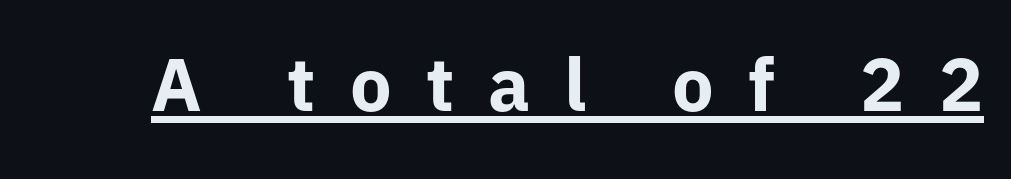
{"serif": "no", "italic": "no", "bold": "yes", "weight": "bold", "width": "normal", "stroke_contrast": "low", "x_height": "medium", "monospaced": "no", "underline": "yes", "letter_spacing": "wide", "letter_spacing_em": 0.46, "glyph_px": 74}
